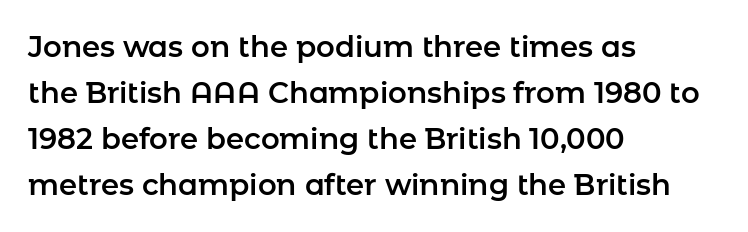
{"serif": "no", "italic": "no", "width": "normal", "stroke_contrast": "low", "x_height": "medium", "monospaced": "no", "underline": "no", "align": "left", "line_spacing": "normal", "line_spacing_ratio": 1.59, "letter_spacing": "normal", "letter_spacing_em": 0.0, "glyph_px": 29}
